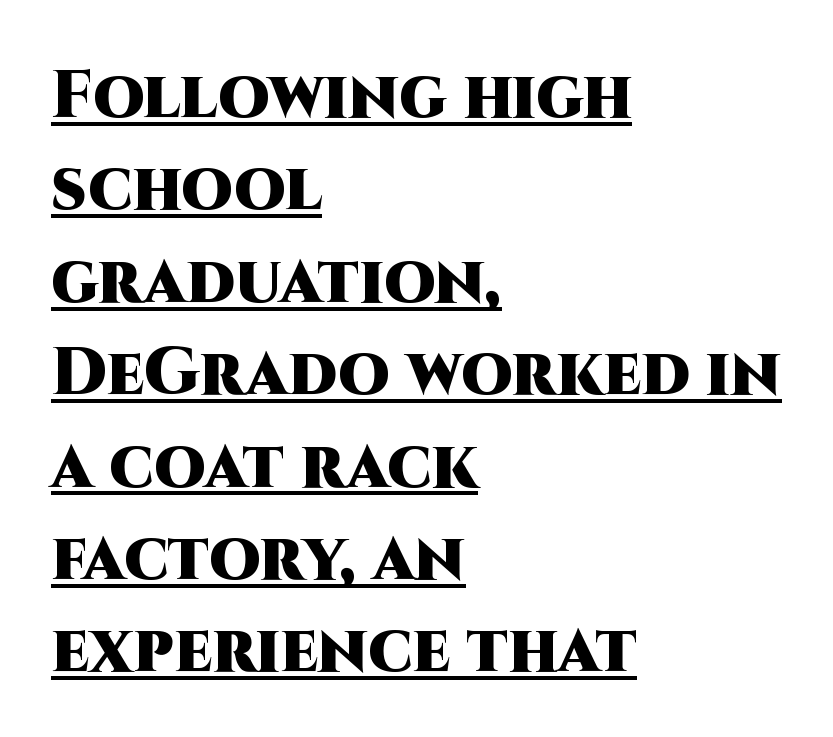
{"serif": "no", "italic": "no", "bold": "yes", "weight": "heavy", "width": "normal", "stroke_contrast": "high", "x_height": "large", "monospaced": "no", "underline": "yes", "align": "left", "line_spacing": "normal", "line_spacing_ratio": 1.4, "letter_spacing": "normal", "letter_spacing_em": 0.0, "glyph_px": 66}
